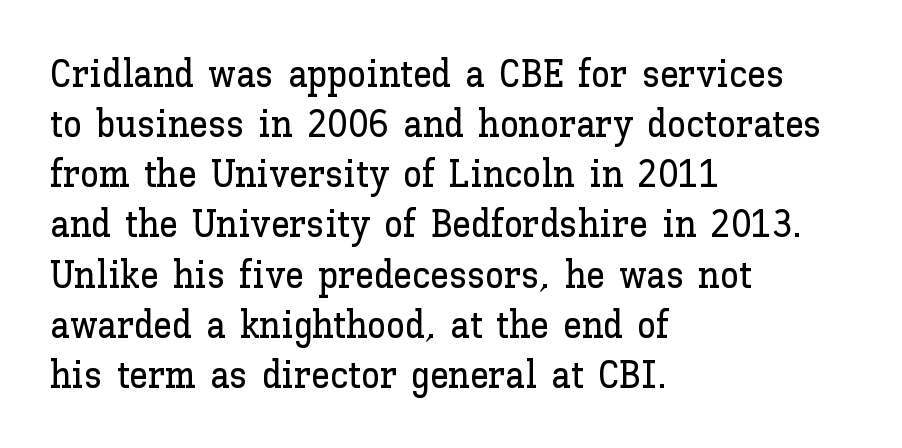
In terms of leading, this rendering sits right in the middle. The line texture is even and compact thanks to regular tracking. You could not count columns in this text — the font is proportionally spaced. The space beneath each line is pristine and unruled.
